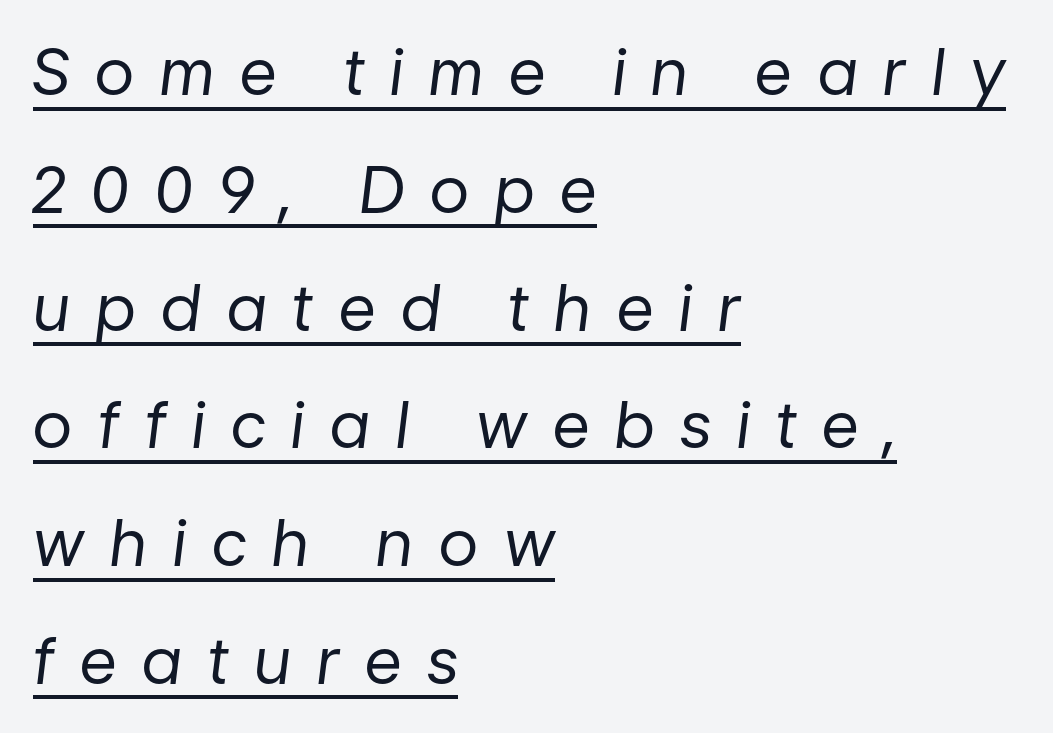
Q: Is the text bold? A: No.
Q: Is the text italic (slanted)? A: Yes, it leans right by about 7 degrees.
Q: Is the text underlined? A: Yes.
Q: How is the paragraph aligned? A: Left-aligned.
Q: Is the spacing between letters normal or unusually wide? A: Unusually wide.
Q: Width (condensed, normal, or wide)? A: Normal.
Q: Stroke contrast? A: Low.
Q: x-height? A: Medium.
Q: Monospaced? A: No.
